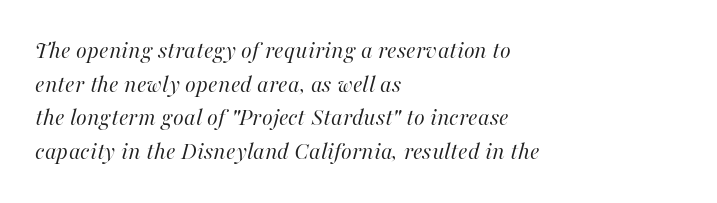
The image shows 25 px text type, italic (leaning right); set left-aligned, normal line spacing (1.35x), normal letter spacing, not underlined.
